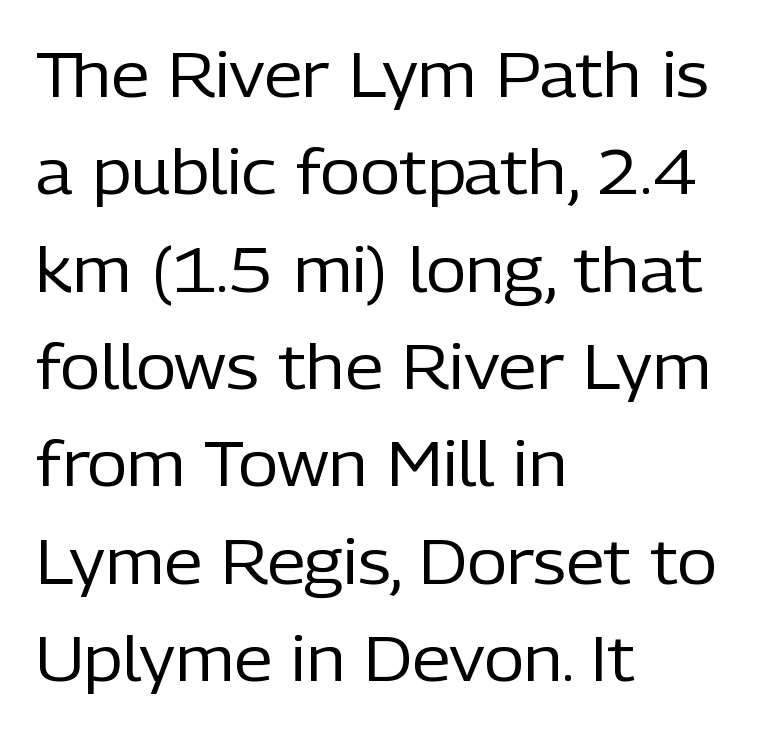
No chunkiness to these letters — they're not bold. Varying glyph widths throughout — classic text-font behaviour. A typesetter would mark this as roman, not italic. Look at the bottom of the vertical strokes: they stop flat, with no serifs.
